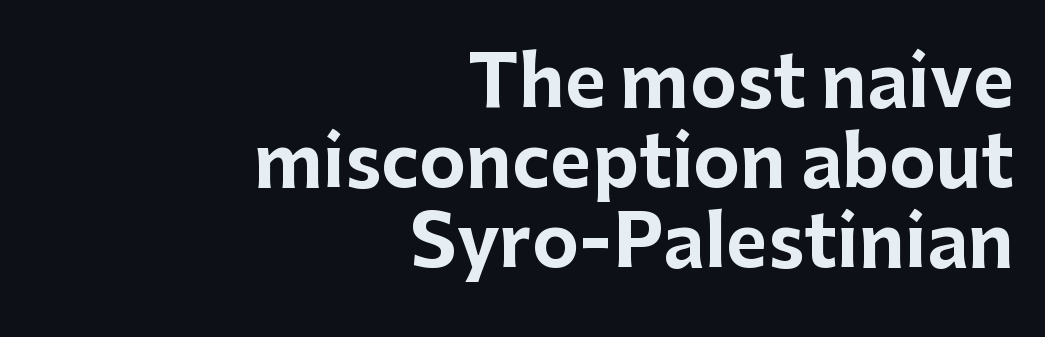
Regarding leading, the lines here are crowded together. Underlining? Definitely not there. Posture: straight, roman, zero tilt. Nobody touched the tracking dial on this one. Stroke terminals: plain, sans-serif.
